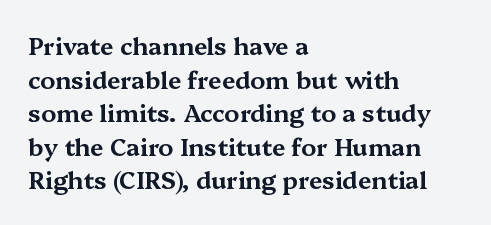
{"italic": "no", "underline": "no", "align": "left", "line_spacing": "normal", "line_spacing_ratio": 1.4, "letter_spacing": "normal", "letter_spacing_em": 0.0, "glyph_px": 24}
